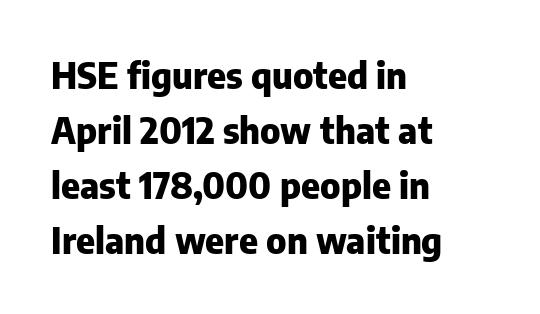
Q: Is the text bold? A: Yes.
Q: Is the text italic (slanted)? A: No, it is upright.
Q: Is the typeface a serif or a sans-serif typeface? A: Sans-serif.
Q: Is the text underlined? A: No.
Q: How is the paragraph aligned? A: Left-aligned.
Q: Is the spacing between letters normal or unusually wide? A: Normal.
Q: Is the spacing between lines tight, normal or loose? A: Normal.
Q: Width (condensed, normal, or wide)? A: Normal.
Q: Stroke contrast? A: Low.
Q: x-height? A: Medium.
Q: Monospaced? A: No.
